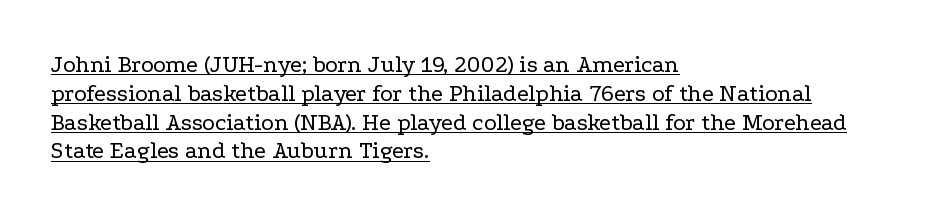
Q: Is the text bold? A: No.
Q: Is the text italic (slanted)? A: No, it is upright.
Q: Is the text underlined? A: Yes.
Q: How is the paragraph aligned? A: Left-aligned.
Q: Is the spacing between letters normal or unusually wide? A: Normal.
